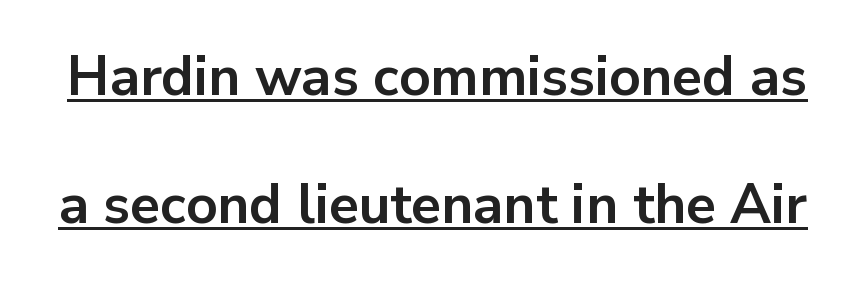
{"serif": "no", "italic": "no", "bold": "yes", "weight": "bold", "width": "normal", "stroke_contrast": "low", "x_height": "medium", "monospaced": "no", "underline": "yes", "line_spacing": "loose", "line_spacing_ratio": 2.33, "letter_spacing": "normal", "letter_spacing_em": 0.0, "glyph_px": 55}
